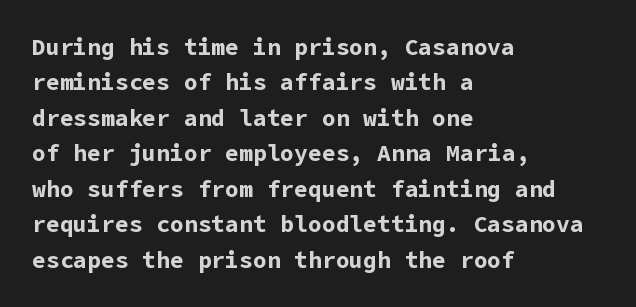
{"italic": "no", "bold": "yes", "underline": "no", "align": "left", "line_spacing": "normal", "line_spacing_ratio": 1.54, "letter_spacing": "normal", "letter_spacing_em": 0.0, "glyph_px": 23}
